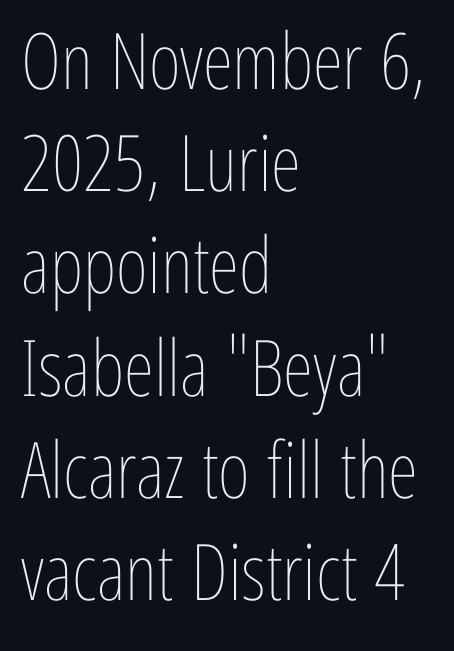
Vertically, the passage feels balanced, rows spaced as you'd expect. Designer's note — italics off, roman on. The string is rendered with underlining switched off. These lines stack with their left ends in a neat column. The letterforms sit at book weight or below. Does extra space separate the letters? No, they use regular spacing.
